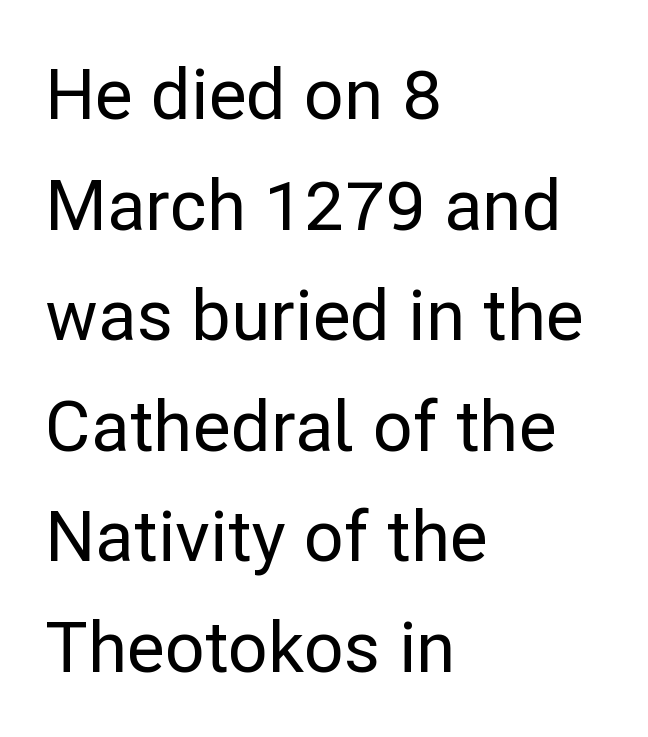
{"serif": "no", "italic": "no", "width": "normal", "stroke_contrast": "low", "x_height": "medium", "monospaced": "no", "underline": "no", "align": "left", "line_spacing": "normal", "line_spacing_ratio": 1.58, "letter_spacing": "normal", "letter_spacing_em": 0.0, "glyph_px": 70}
